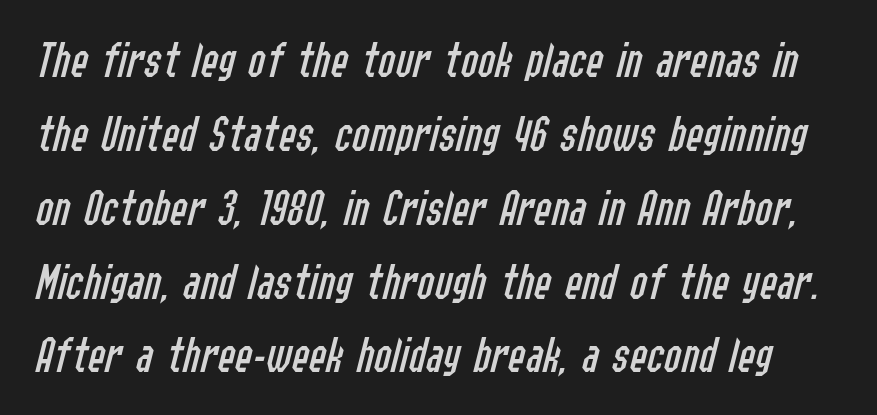
Q: Is the text bold? A: No.
Q: Is the text italic (slanted)? A: Yes, it leans right by about 14 degrees.
Q: Is the text underlined? A: No.
Q: Is the spacing between letters normal or unusually wide? A: Normal.
Q: Is the spacing between lines tight, normal or loose? A: Normal.
Q: Width (condensed, normal, or wide)? A: Condensed.
Q: Stroke contrast? A: Low.
Q: x-height? A: Medium.
Q: Monospaced? A: No.
